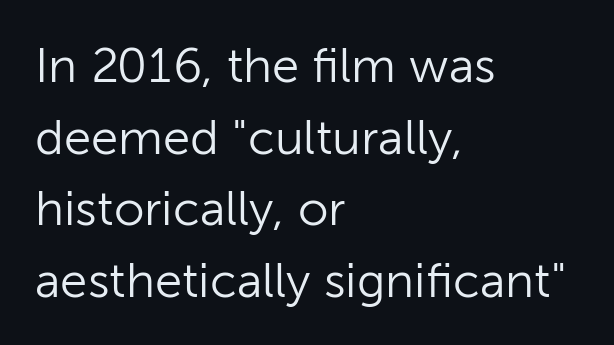
The image shows 49 px light sans-serif type, upright; set left-aligned, normal line spacing (1.46x), normal letter spacing, not underlined; low stroke contrast and a medium x-height.
